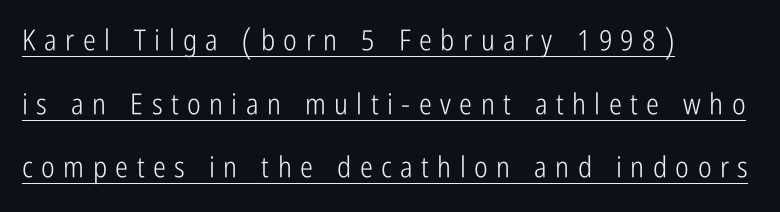
The image shows 29 px light, condensed sans-serif type, upright; set left-aligned, loose line spacing (2.19x), unusually wide letter spacing (+0.29 em), underlined; low stroke contrast and a medium x-height.
